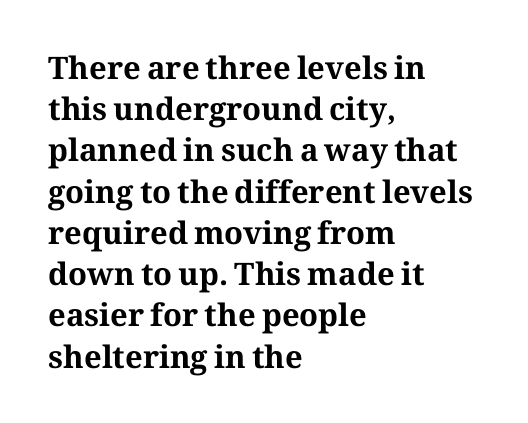
Vertical spacing — default. Short and long lines alike share a common starting point at left. Stroke terminals: seriffed. In terms of letterspacing, this is plain default setting. Clear beneath every line of the passage.
